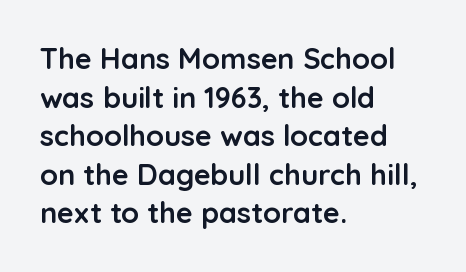
{"serif": "no", "italic": "no", "bold": "yes", "weight": "semibold", "width": "normal", "stroke_contrast": "low", "x_height": "medium", "monospaced": "no", "underline": "no", "align": "left", "line_spacing": "normal", "line_spacing_ratio": 1.33, "letter_spacing": "normal", "letter_spacing_em": 0.0, "glyph_px": 29}
